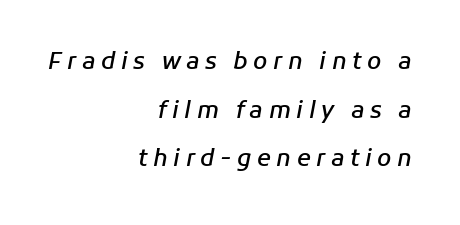
Q: Is the text bold? A: Semi-bold.
Q: Is the text italic (slanted)? A: Yes, it leans right by about 11 degrees.
Q: Is the text underlined? A: No.
Q: How is the paragraph aligned? A: Right-aligned.
Q: Is the spacing between letters normal or unusually wide? A: Unusually wide.
Q: Is the spacing between lines tight, normal or loose? A: Loose.
